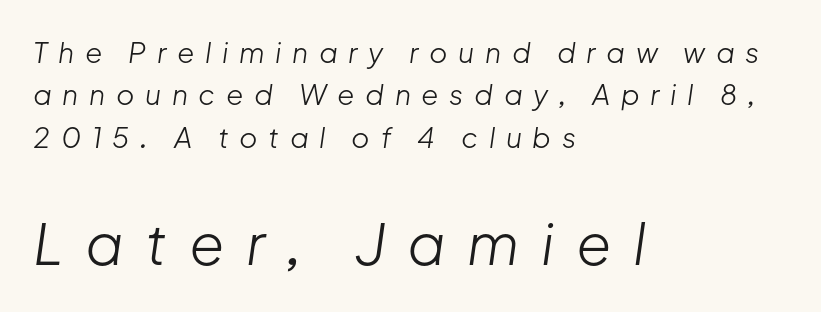
A bare baseline throughout the passage. Each letter keeps its own natural width here, so spacing adapts to shape. Vertically, the passage feels balanced, rows spaced as you'd expect. Which of the two is more prominent by size? The second, at the bottom. The rendering inserts visible extra space after every character.
